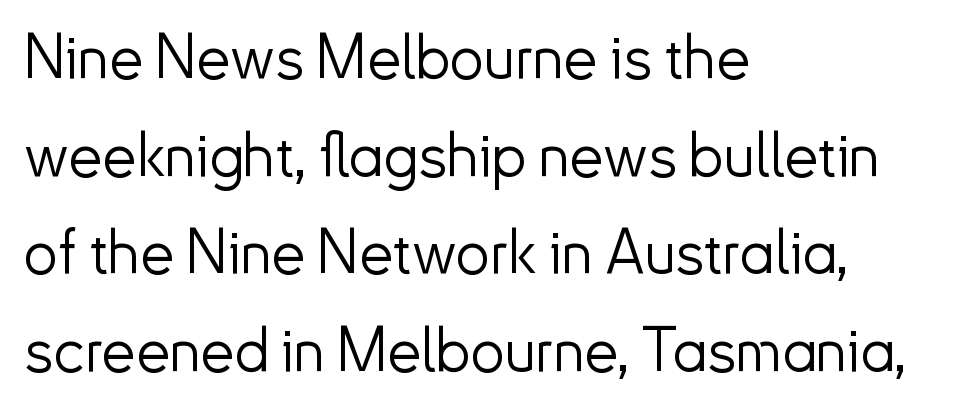
Q: Is the text bold? A: No.
Q: Is the text italic (slanted)? A: No, it is upright.
Q: Is the typeface a serif or a sans-serif typeface? A: Sans-serif.
Q: Is the text underlined? A: No.
Q: How is the paragraph aligned? A: Left-aligned.
Q: Is the spacing between letters normal or unusually wide? A: Normal.
Q: Is the spacing between lines tight, normal or loose? A: Normal.
Q: Width (condensed, normal, or wide)? A: Normal.
Q: Stroke contrast? A: Low.
Q: x-height? A: Small.
Q: Monospaced? A: No.
